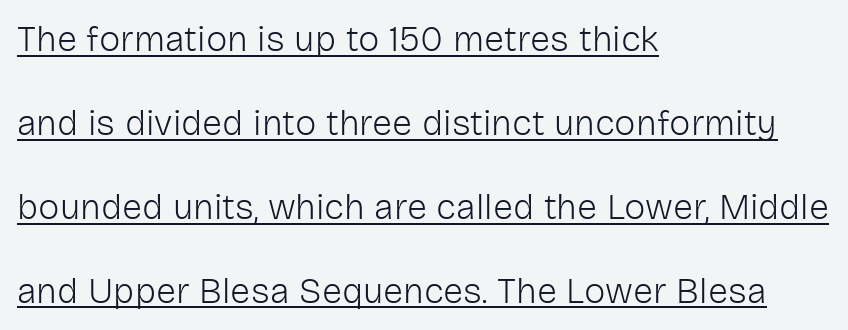
The image shows 36 px light sans-serif type, upright; set left-aligned, loose line spacing (2.33x), normal letter spacing, underlined; low stroke contrast and a medium x-height.
